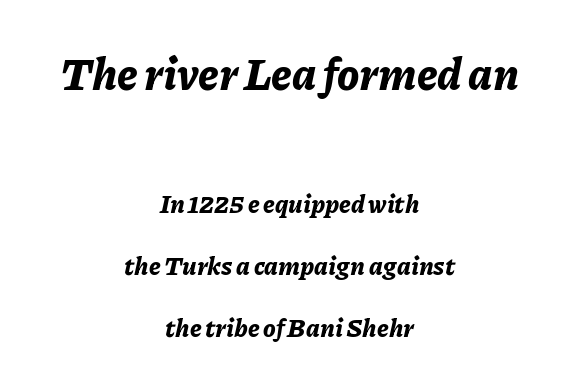
The setting favours the middle, as headings and verse often do. The earlier block is typeset at a bigger size than the later block. The characters look thick and weighty, a clear bold. Looking at the ascenders, they clearly lean.
